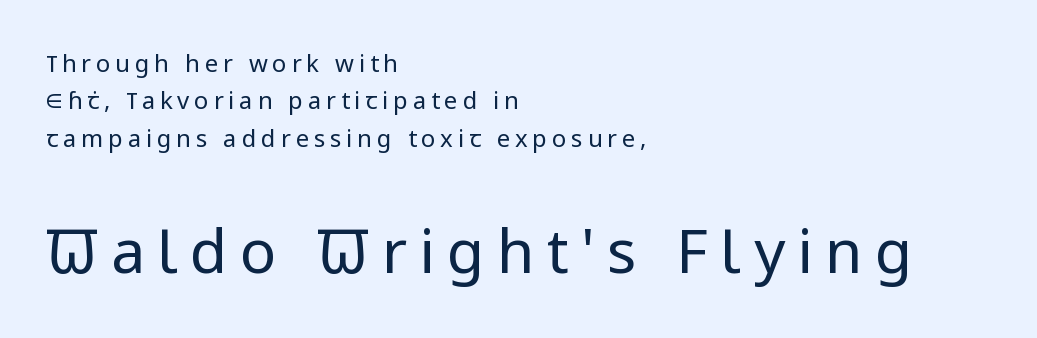
Q: Is the text bold? A: No.
Q: Is the text italic (slanted)? A: No, it is upright.
Q: Is the typeface a serif or a sans-serif typeface? A: Sans-serif.
Q: Is the text underlined? A: No.
Q: How is the paragraph aligned? A: Left-aligned.
Q: Is the spacing between letters normal or unusually wide? A: Unusually wide.
Q: Is the spacing between lines tight, normal or loose? A: Normal.
Q: Which block of text is set in a larger size, the first (top) or the second (bottom)? A: The second (bottom) one.
Q: Width (condensed, normal, or wide)? A: Normal.
Q: Stroke contrast? A: Low.
Q: x-height? A: Medium.
Q: Monospaced? A: No.
